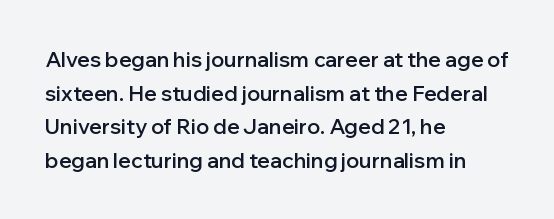
{"italic": "no", "bold": "semi", "underline": "no", "align": "left", "line_spacing": "normal", "line_spacing_ratio": 1.6, "letter_spacing": "normal", "letter_spacing_em": 0.0, "glyph_px": 21}
